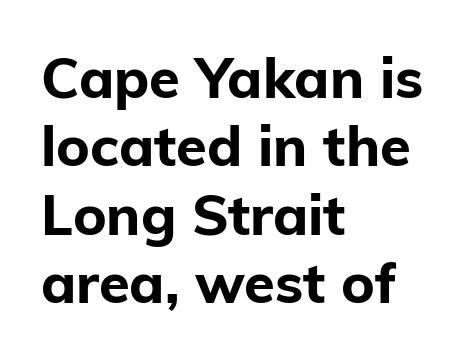
The image shows 56 px bold sans-serif type, upright; set left-aligned, line spacing 1.22x, normal letter spacing, not underlined; low stroke contrast and a medium x-height.
